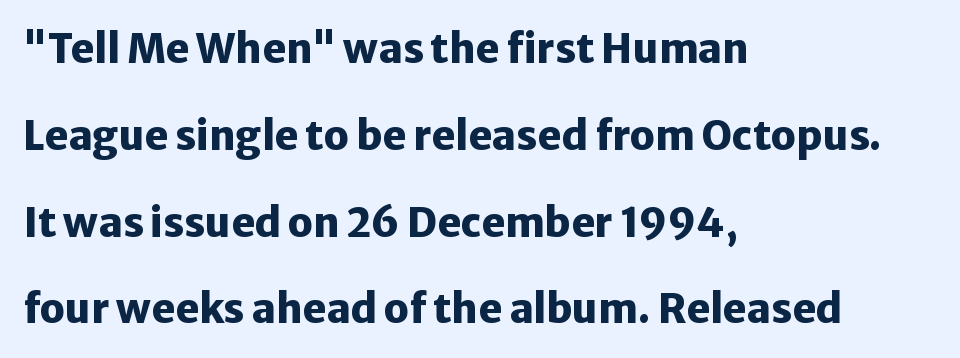
{"serif": "no", "italic": "no", "bold": "yes", "weight": "heavy", "width": "normal", "stroke_contrast": "low", "x_height": "medium", "monospaced": "no", "underline": "no", "align": "left", "line_spacing": "loose", "line_spacing_ratio": 2.17, "letter_spacing": "normal", "letter_spacing_em": 0.0, "glyph_px": 40}
